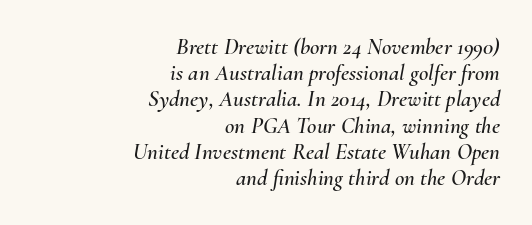
Q: Is the text italic (slanted)? A: Yes, it leans right by about 10 degrees.
Q: Is the text underlined? A: No.
Q: How is the paragraph aligned? A: Right-aligned.
Q: Is the spacing between letters normal or unusually wide? A: Normal.
Q: Is the spacing between lines tight, normal or loose? A: Tight.
